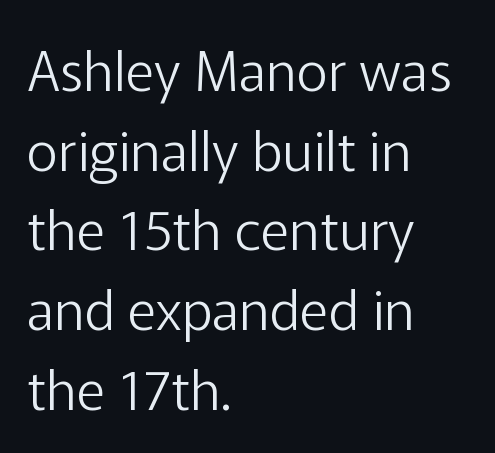
The text was rendered using a sans face with plain stroke endings. These lines are rendered in a variable-pitch font. These lines stack with their left ends in a neat column. A typesetter would call this leading conventional body-copy spacing.
